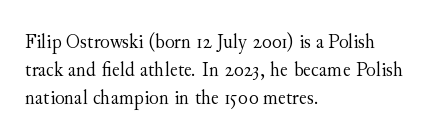
The image shows 22 px text type, upright; set left-aligned, normal line spacing (1.28x), normal letter spacing, not underlined.
